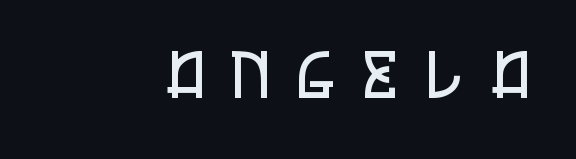
Q: Is the text bold? A: No.
Q: Is the text italic (slanted)? A: No, it is upright.
Q: Is the typeface a serif or a sans-serif typeface? A: Sans-serif.
Q: Is the text underlined? A: No.
Q: Is the spacing between letters normal or unusually wide? A: Unusually wide.
Q: Width (condensed, normal, or wide)? A: Condensed.
Q: Stroke contrast? A: Low.
Q: x-height? A: Large.
Q: Monospaced? A: No.
